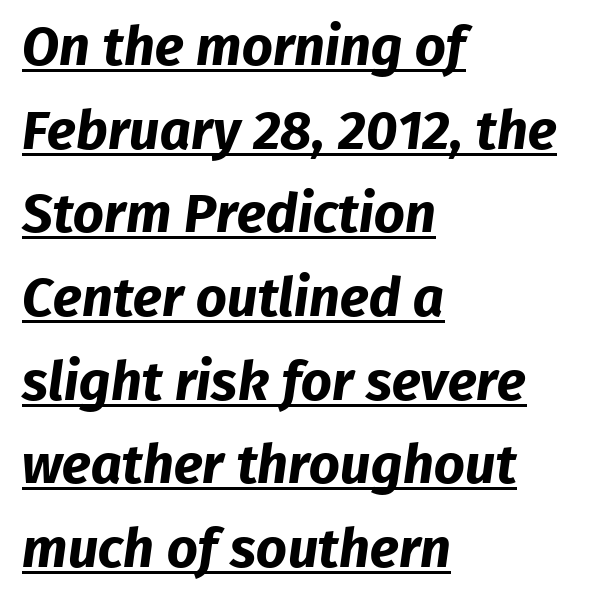
The image shows 54 px bold sans-serif type; set left-aligned, normal line spacing (1.55x), normal letter spacing, underlined; low stroke contrast and a medium x-height.
